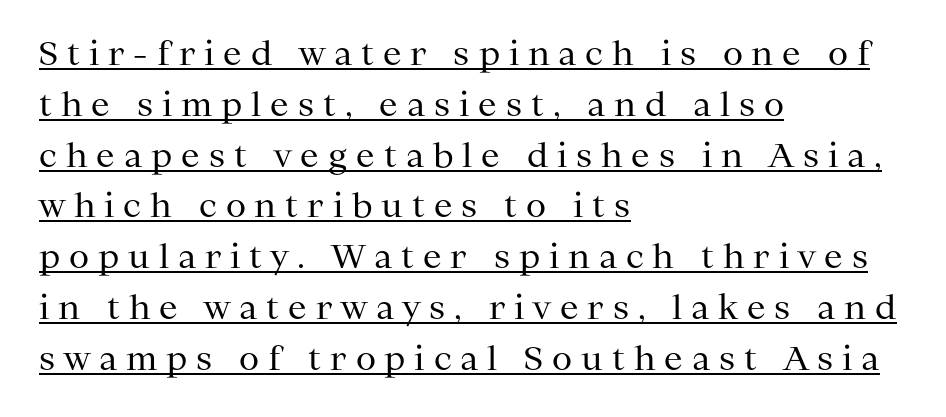
The font's upright variant was chosen for this text. A typesetter would call this heavily tracked-out type. Is the type heavy? It reads as light-to-regular instead. Teacher's note: observe the even left margin — that is flush-left alignment. Notice how a bar underscores the lettering throughout. Think of a printed novel: that variable character pitch is what you see here.
